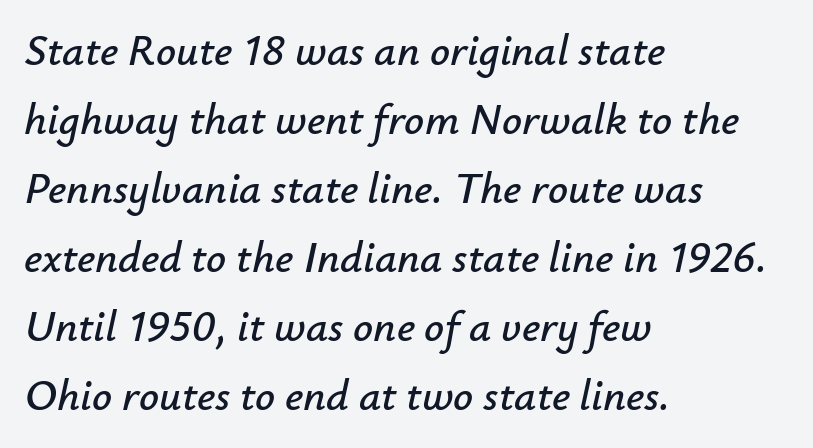
{"italic": "yes", "lean": "right", "slant_degrees": 12, "width": "normal", "stroke_contrast": "low", "x_height": "small", "monospaced": "no", "underline": "no", "align": "left", "line_spacing": "normal", "line_spacing_ratio": 1.57, "letter_spacing": "normal", "letter_spacing_em": 0.0, "glyph_px": 44}
